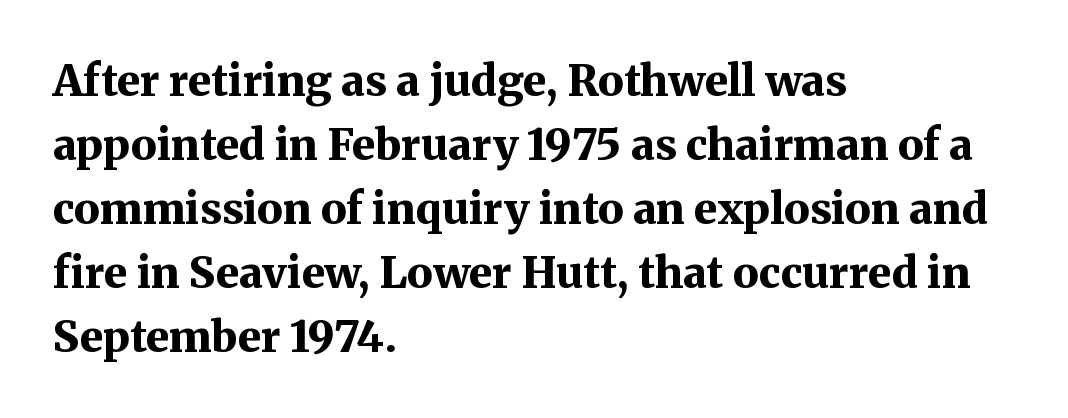
Examine the stroke ends and you'll spot serifs. A roman cut, with each character standing at attention. Looks like regular typesetting: each glyph gets only the width it needs. The setting favours the left margin, as ordinary paragraphs usually do.
